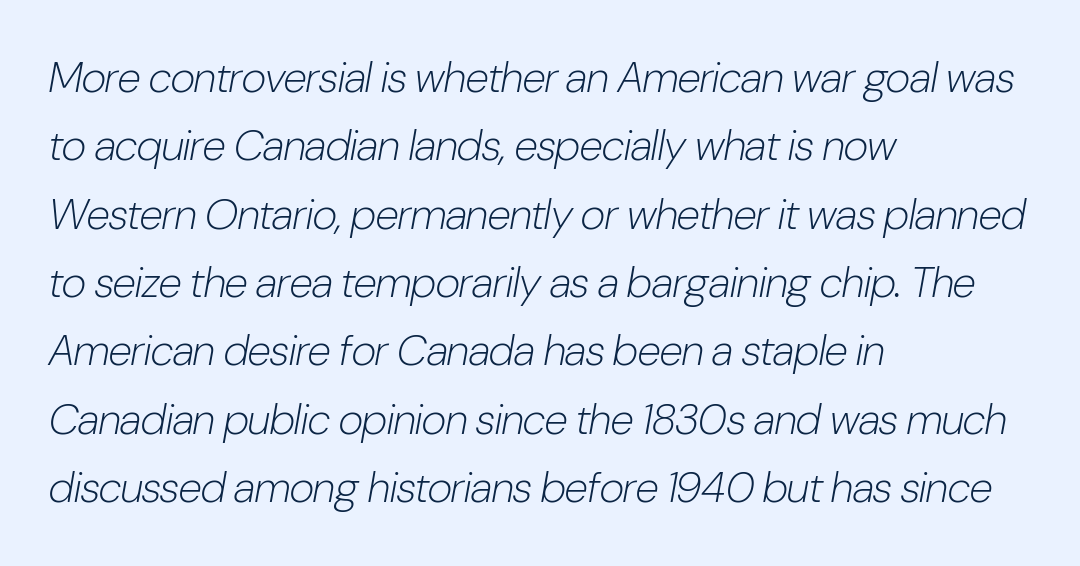
The image shows 43 px light, condensed type, italic (leaning right); set left-aligned, normal line spacing (1.59x), normal letter spacing, not underlined; low stroke contrast and a medium x-height.
